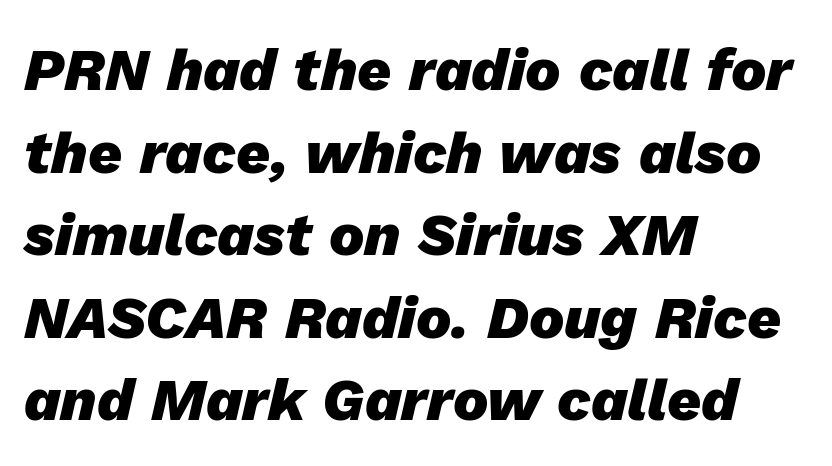
The image shows 59 px heavy type, italic (leaning right); set left-aligned, normal line spacing (1.4x), normal letter spacing, not underlined; low stroke contrast and a medium x-height.
